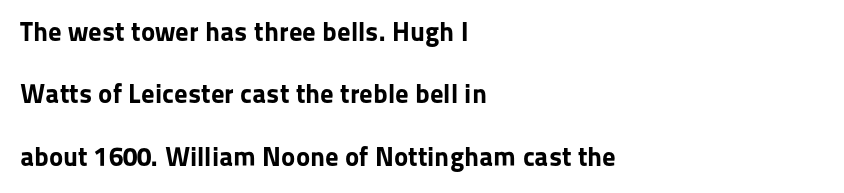
Q: Is the text bold? A: Yes.
Q: Is the text italic (slanted)? A: No, it is upright.
Q: Is the text underlined? A: No.
Q: How is the paragraph aligned? A: Left-aligned.
Q: Is the spacing between letters normal or unusually wide? A: Normal.
Q: Is the spacing between lines tight, normal or loose? A: Loose.
